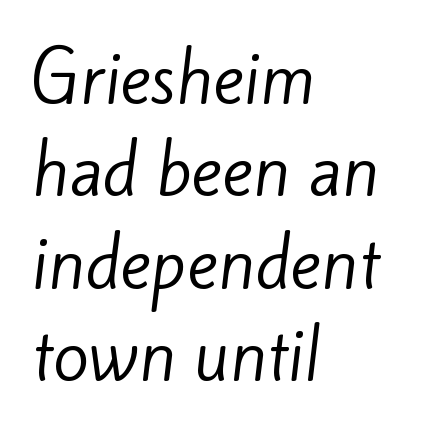
Q: Is the text bold? A: No.
Q: Is the typeface a serif or a sans-serif typeface? A: Sans-serif.
Q: Is the text underlined? A: No.
Q: How is the paragraph aligned? A: Left-aligned.
Q: Is the spacing between letters normal or unusually wide? A: Normal.
Q: Is the spacing between lines tight, normal or loose? A: Normal.
Q: Width (condensed, normal, or wide)? A: Normal.
Q: Stroke contrast? A: Low.
Q: x-height? A: Small.
Q: Monospaced? A: No.
